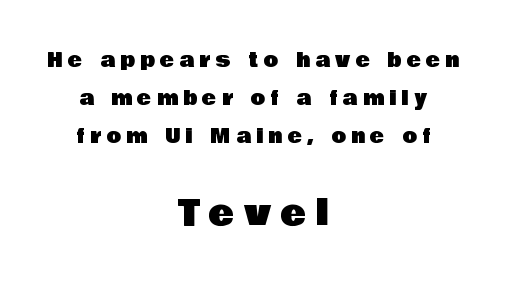
Posture: vertical. Does extra space separate the letters? Yes, quite a lot of it. Check where the strokes stop: nothing finishes them off — pure sans. Vertical spacing — loose. The whitespace from short lines is split evenly between both sides. The later block is typeset at a bigger size than the earlier block.
